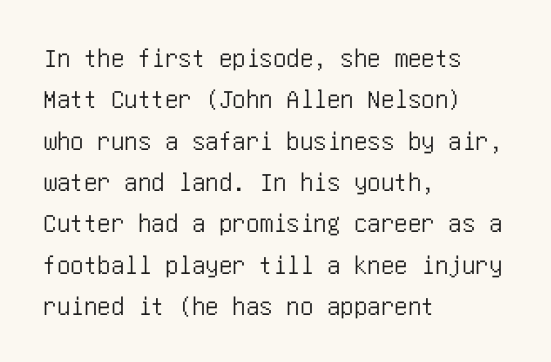
{"italic": "no", "underline": "no", "align": "left", "line_spacing": "normal", "line_spacing_ratio": 1.53, "letter_spacing": "normal", "letter_spacing_em": 0.0, "glyph_px": 27}
